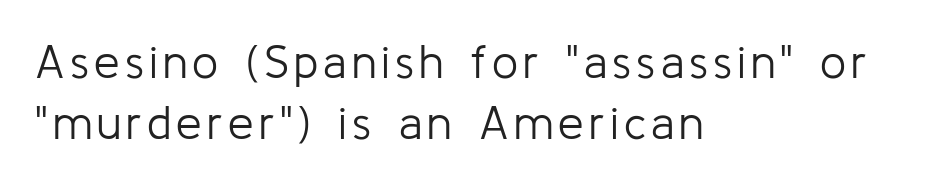
Do the characters align in a grid? No, the font is proportional. Stroke thickness stays within the range of a standard reading face or lighter. The font's upright variant was chosen for this text. The rendering shows plain stroke endings on the letterforms — a sans-serif design. Descenders are the only things crossing below the line.
